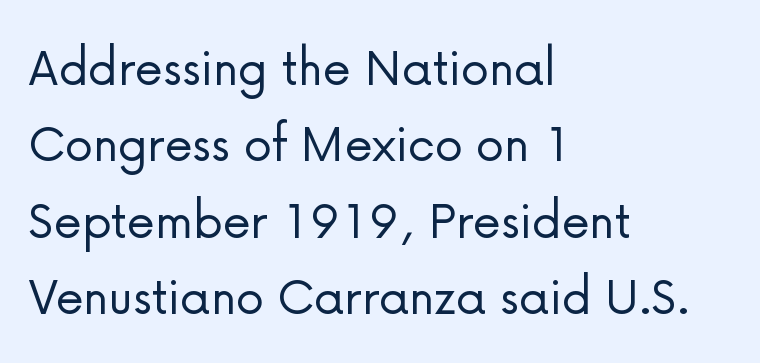
Q: Is the text bold? A: No.
Q: Is the text italic (slanted)? A: No, it is upright.
Q: Is the typeface a serif or a sans-serif typeface? A: Sans-serif.
Q: Is the text underlined? A: No.
Q: How is the paragraph aligned? A: Left-aligned.
Q: Is the spacing between letters normal or unusually wide? A: Normal.
Q: Is the spacing between lines tight, normal or loose? A: Normal.
Q: Width (condensed, normal, or wide)? A: Normal.
Q: Stroke contrast? A: Low.
Q: x-height? A: Medium.
Q: Monospaced? A: No.
